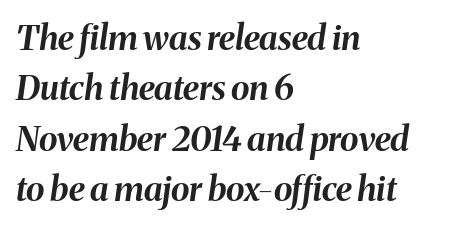
The image shows 34 px bold type, italic (leaning right); set left-aligned, normal line spacing (1.48x), normal letter spacing, not underlined; medium stroke contrast and a medium x-height.
